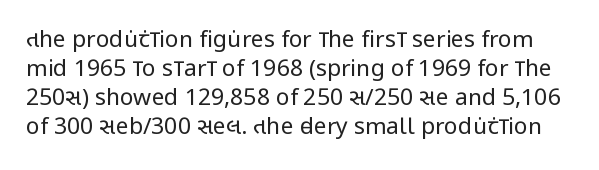
{"italic": "no", "bold": "no", "underline": "no", "line_spacing": "normal", "line_spacing_ratio": 1.26, "letter_spacing": "normal", "letter_spacing_em": 0.0, "glyph_px": 23}
